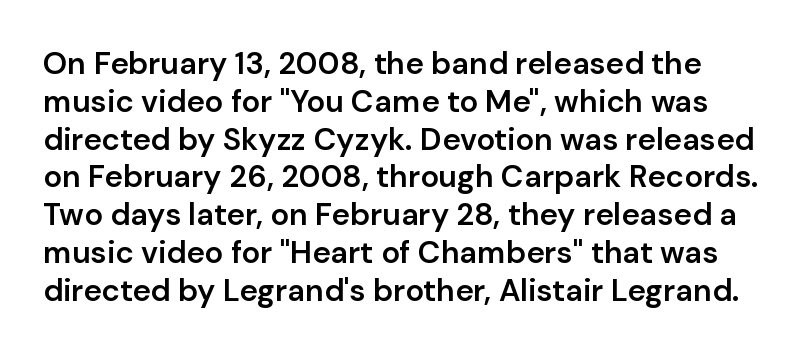
Q: Is the text bold? A: Semi-bold.
Q: Is the text italic (slanted)? A: No, it is upright.
Q: Is the typeface a serif or a sans-serif typeface? A: Sans-serif.
Q: Is the text underlined? A: No.
Q: Is the spacing between letters normal or unusually wide? A: Normal.
Q: Width (condensed, normal, or wide)? A: Normal.
Q: Stroke contrast? A: Low.
Q: x-height? A: Medium.
Q: Monospaced? A: No.
